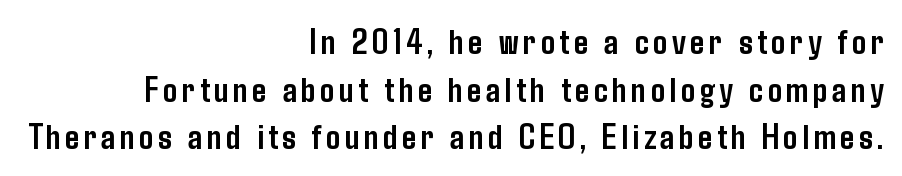
The image shows 36 px semibold, condensed sans-serif type, upright; set right-aligned, normal line spacing (1.32x), not underlined; low stroke contrast and a medium x-height.
